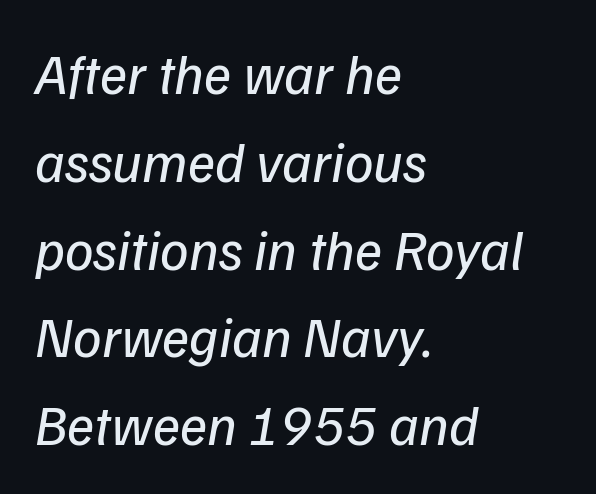
{"serif": "no", "bold": "no", "weight": "regular", "width": "normal", "stroke_contrast": "low", "x_height": "medium", "monospaced": "no", "underline": "no", "align": "left", "line_spacing": "normal", "line_spacing_ratio": 1.54, "letter_spacing": "normal", "letter_spacing_em": 0.0, "glyph_px": 57}
